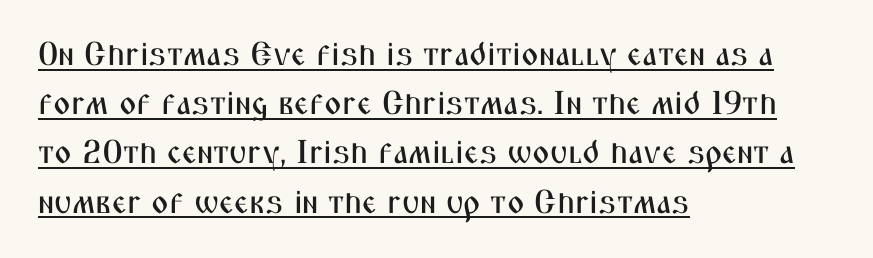
Q: Is the text italic (slanted)? A: No, it is upright.
Q: Is the typeface a serif or a sans-serif typeface? A: Sans-serif.
Q: Is the text underlined? A: Yes.
Q: How is the paragraph aligned? A: Left-aligned.
Q: Is the spacing between letters normal or unusually wide? A: Normal.
Q: Is the spacing between lines tight, normal or loose? A: Normal.
Q: Width (condensed, normal, or wide)? A: Condensed.
Q: Stroke contrast? A: Medium.
Q: x-height? A: Medium.
Q: Monospaced? A: No.
